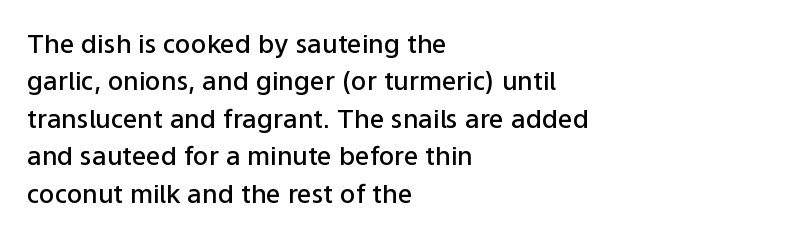
The image shows 26 px text type, upright; set left-aligned, normal line spacing (1.44x), normal letter spacing, not underlined.
